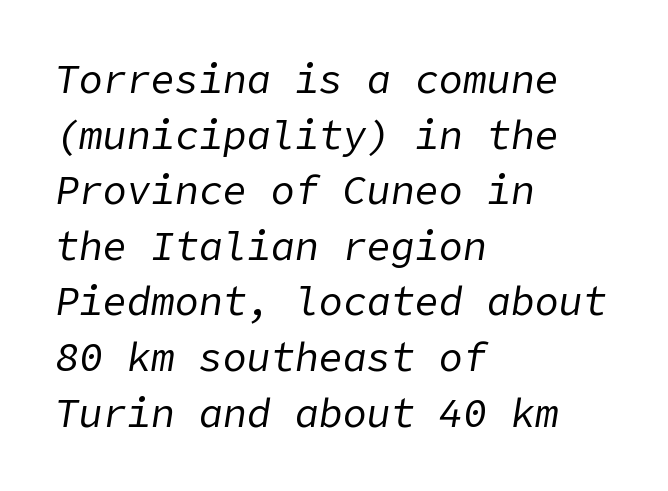
{"italic": "yes", "lean": "right", "slant_degrees": 9, "bold": "no", "weight": "regular", "width": "normal", "stroke_contrast": "low", "x_height": "medium", "underline": "no", "align": "left", "line_spacing": "normal", "line_spacing_ratio": 1.39, "letter_spacing": "normal", "letter_spacing_em": 0.0, "glyph_px": 40}
